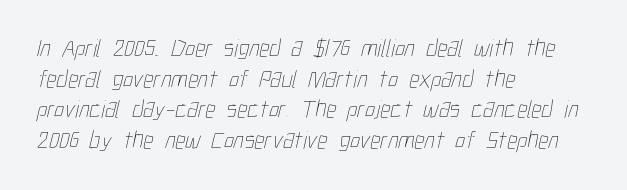
Standard letterfit; no display-style spreading of the glyphs. Visually the block forms a straight wall on the left and a jagged coastline on the right. Plain, unruled lines of type. Weight: not bold — regular or lighter.
